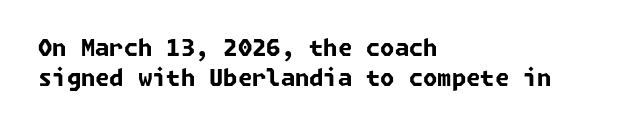
{"bold": "yes", "underline": "no", "align": "left", "line_spacing": "normal", "line_spacing_ratio": 1.3, "letter_spacing": "normal", "letter_spacing_em": 0.0, "glyph_px": 23}
